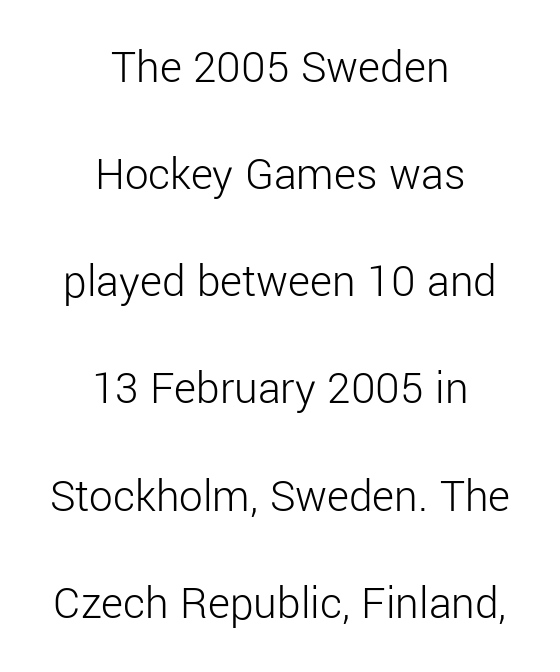
This is the regular roman posture of the typeface. In terms of letterspacing, this is plain default setting. Visually the block forms a symmetrical silhouette, jagged on both flanks. Here the designer chose a conventional face with non-uniform glyph widths. Type style note: lacks serifs.
